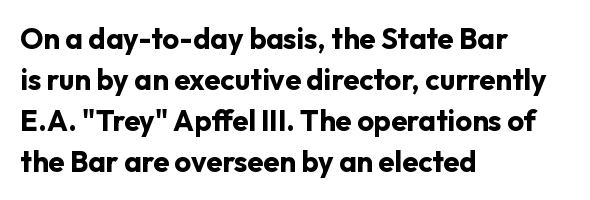
The image shows 29 px bold sans-serif type, upright; set left-aligned, normal line spacing (1.41x), normal letter spacing, not underlined; low stroke contrast and a medium x-height.
